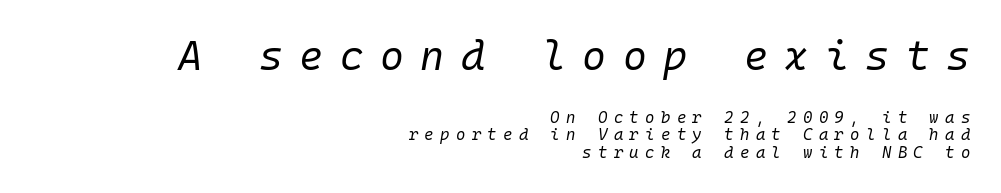
{"italic": "yes", "lean": "right", "slant_degrees": 10, "bold": "no", "weight": "regular", "width": "normal", "stroke_contrast": "low", "x_height": "medium", "monospaced": "yes", "underline": "no", "align": "right", "line_spacing": "tight", "line_spacing_ratio": 1.08, "letter_spacing": "wide", "letter_spacing_em": 0.4, "larger_block": "first", "size_ratio": 2.56, "glyph_px": 41}
